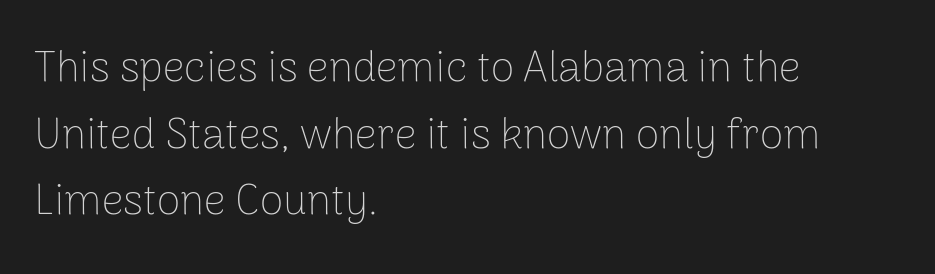
The image shows 43 px thin sans-serif type, upright; set left-aligned, normal line spacing (1.55x), normal letter spacing, not underlined; low stroke contrast and a medium x-height.
